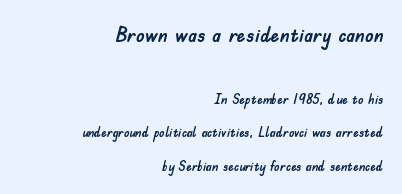
{"underline": "no", "align": "right", "line_spacing": "loose", "line_spacing_ratio": 2.38, "letter_spacing": "normal", "letter_spacing_em": 0.0, "larger_block": "first", "size_ratio": 1.57, "glyph_px": 22}
